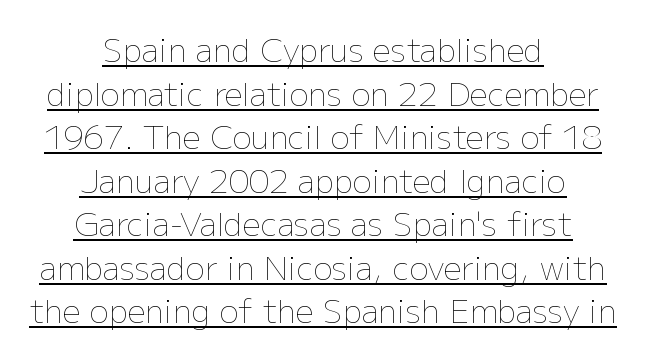
{"italic": "no", "bold": "no", "weight": "thin", "width": "normal", "stroke_contrast": "low", "x_height": "medium", "monospaced": "no", "underline": "yes", "align": "center", "line_spacing": "normal", "line_spacing_ratio": 1.36, "letter_spacing": "normal", "letter_spacing_em": 0.0, "glyph_px": 32}
